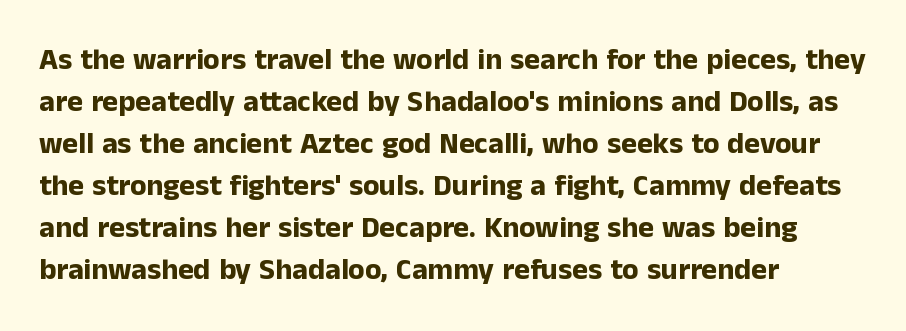
Q: Is the text bold? A: Yes.
Q: Is the text italic (slanted)? A: No, it is upright.
Q: Is the typeface a serif or a sans-serif typeface? A: Sans-serif.
Q: Is the text underlined? A: No.
Q: How is the paragraph aligned? A: Left-aligned.
Q: Is the spacing between letters normal or unusually wide? A: Normal.
Q: Is the spacing between lines tight, normal or loose? A: Normal.
Q: Width (condensed, normal, or wide)? A: Normal.
Q: Stroke contrast? A: Low.
Q: x-height? A: Medium.
Q: Monospaced? A: No.
